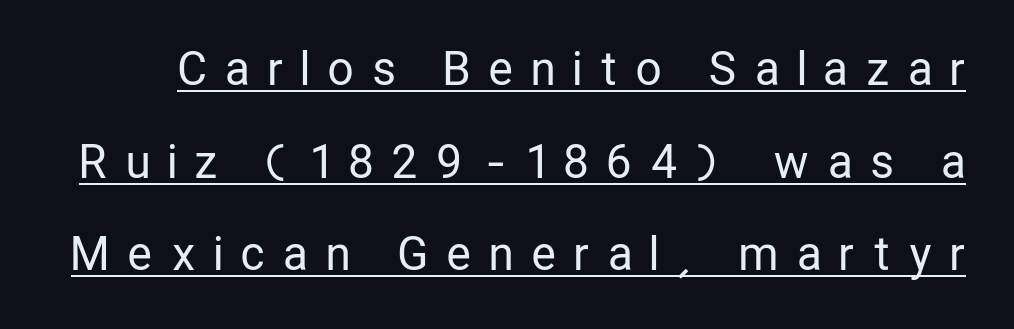
{"serif": "no", "italic": "no", "bold": "no", "weight": "regular", "width": "condensed", "stroke_contrast": "low", "x_height": "medium", "monospaced": "no", "underline": "yes", "line_spacing": "loose", "line_spacing_ratio": 2.06, "letter_spacing": "wide", "letter_spacing_em": 0.44, "glyph_px": 45}
